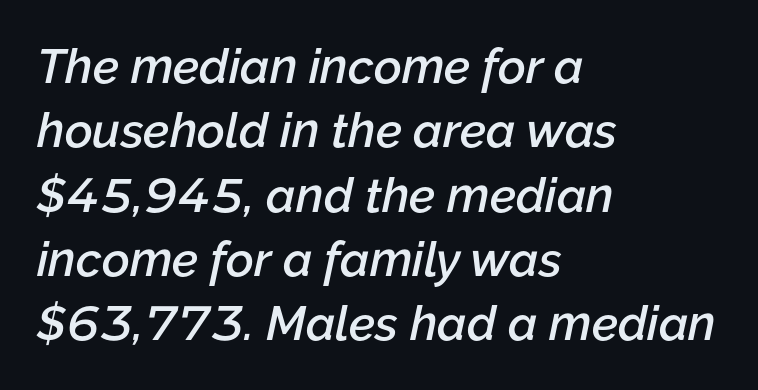
The image shows 48 px semibold type, italic (leaning right); set left-aligned, normal line spacing (1.34x), normal letter spacing, not underlined; low stroke contrast and a medium x-height.
